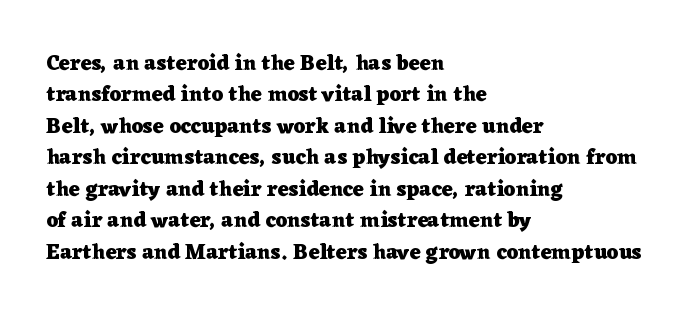
Q: Is the text bold? A: Yes.
Q: Is the text italic (slanted)? A: No, it is upright.
Q: Is the text underlined? A: No.
Q: How is the paragraph aligned? A: Left-aligned.
Q: Is the spacing between letters normal or unusually wide? A: Normal.
Q: Is the spacing between lines tight, normal or loose? A: Normal.
